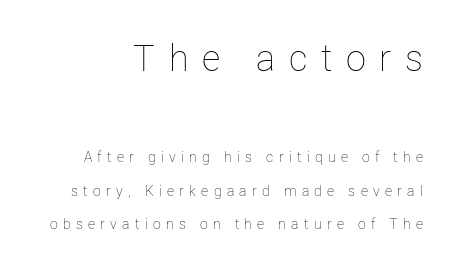
Q: Is the text bold? A: No.
Q: Is the text italic (slanted)? A: No, it is upright.
Q: Is the text underlined? A: No.
Q: Is the spacing between letters normal or unusually wide? A: Unusually wide.
Q: Is the spacing between lines tight, normal or loose? A: Loose.
Q: Which block of text is set in a larger size, the first (top) or the second (bottom)? A: The first (top) one.
Q: Width (condensed, normal, or wide)? A: Normal.
Q: Stroke contrast? A: Low.
Q: x-height? A: Medium.
Q: Monospaced? A: No.
